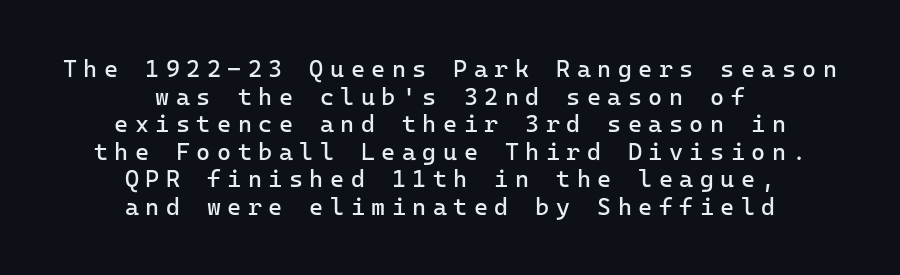
{"italic": "no", "bold": "no", "underline": "no", "align": "center", "line_spacing": "tight", "line_spacing_ratio": 1.15, "letter_spacing": "wide", "letter_spacing_em": 0.27, "glyph_px": 24}
